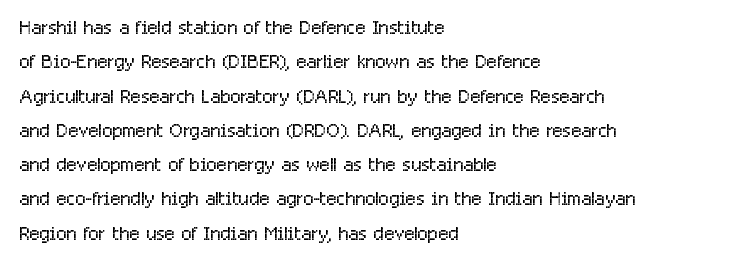
The letterforms sit at book weight or below. Honestly, the letter spacing is just normal — you wouldn't notice it. The type sits square on the baseline with zero lean. Unmarked baselines from the first word to the last. The text block is weighted toward the left margin, trailing off unevenly rightward. The designer left line spacing at the default.
